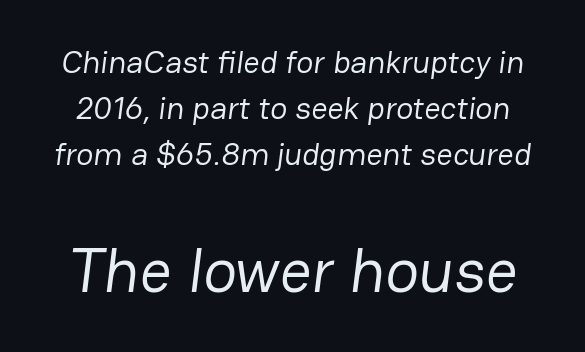
{"serif": "no", "bold": "no", "weight": "regular", "width": "normal", "stroke_contrast": "low", "x_height": "medium", "monospaced": "no", "underline": "no", "line_spacing": "normal", "line_spacing_ratio": 1.43, "letter_spacing": "normal", "letter_spacing_em": 0.0, "larger_block": "second", "size_ratio": 1.97, "glyph_px": 63}
